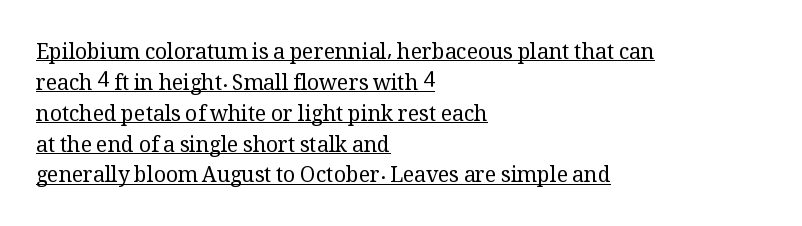
Q: Is the text bold? A: No.
Q: Is the text italic (slanted)? A: No, it is upright.
Q: Is the text underlined? A: Yes.
Q: How is the paragraph aligned? A: Left-aligned.
Q: Is the spacing between letters normal or unusually wide? A: Normal.
Q: Is the spacing between lines tight, normal or loose? A: Normal.
